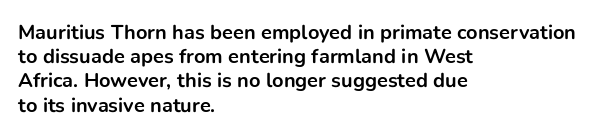
{"italic": "no", "bold": "yes", "underline": "no", "align": "left", "line_spacing_ratio": 1.21, "letter_spacing": "normal", "letter_spacing_em": 0.0, "glyph_px": 20}
